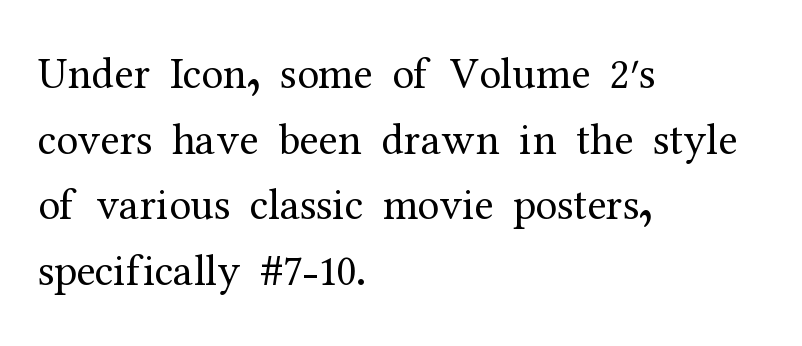
Q: Is the text bold? A: No.
Q: Is the text italic (slanted)? A: No, it is upright.
Q: Is the typeface a serif or a sans-serif typeface? A: Serif.
Q: Is the text underlined? A: No.
Q: How is the paragraph aligned? A: Left-aligned.
Q: Is the spacing between letters normal or unusually wide? A: Normal.
Q: Is the spacing between lines tight, normal or loose? A: Normal.
Q: Width (condensed, normal, or wide)? A: Normal.
Q: Stroke contrast? A: Medium.
Q: x-height? A: Medium.
Q: Monospaced? A: No.
